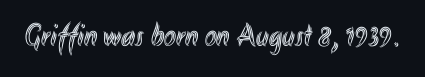
The image shows 32 px condensed type; set normal letter spacing, not underlined; a small x-height.
